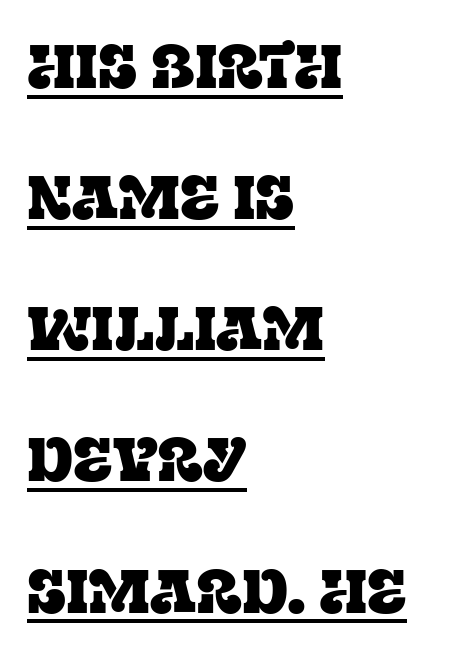
The image shows 61 px serif type, upright; set left-aligned, loose line spacing (2.15x), normal letter spacing, underlined; low stroke contrast and a large x-height.
